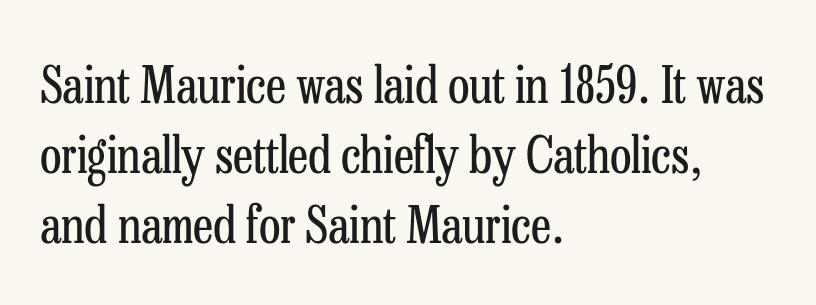
{"serif": "yes", "italic": "no", "bold": "no", "weight": "regular", "width": "condensed", "stroke_contrast": "low", "x_height": "medium", "monospaced": "no", "underline": "no", "align": "left", "line_spacing": "normal", "line_spacing_ratio": 1.4, "letter_spacing": "normal", "letter_spacing_em": 0.0, "glyph_px": 50}
